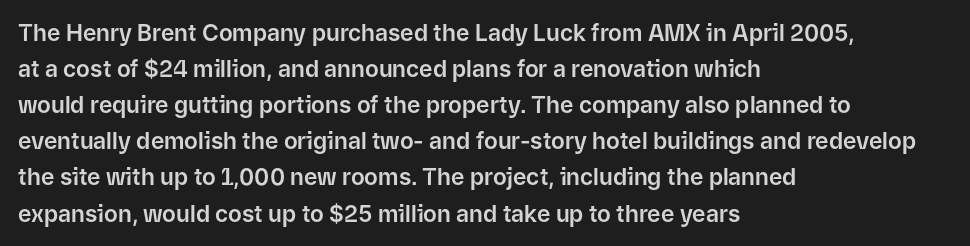
The image shows 23 px text type, upright; set left-aligned, normal line spacing (1.57x), normal letter spacing, not underlined.
